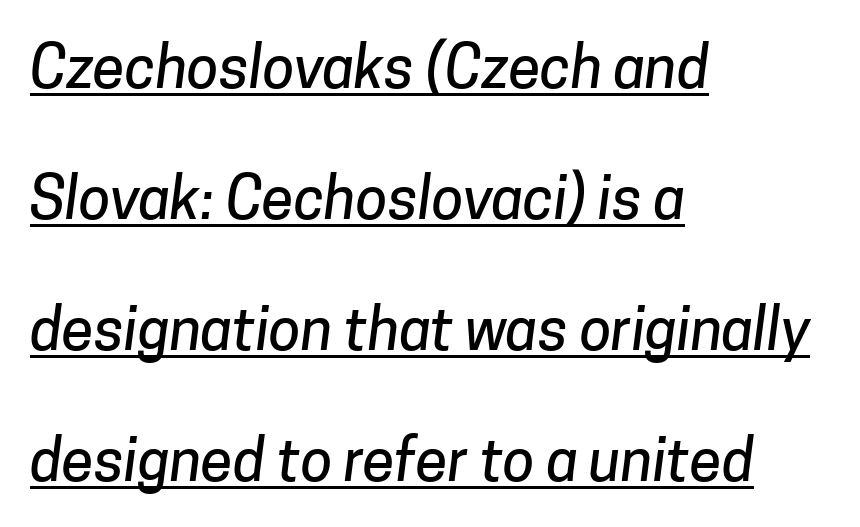
Q: Is the typeface a serif or a sans-serif typeface? A: Sans-serif.
Q: Is the text underlined? A: Yes.
Q: How is the paragraph aligned? A: Left-aligned.
Q: Is the spacing between letters normal or unusually wide? A: Normal.
Q: Is the spacing between lines tight, normal or loose? A: Loose.
Q: Width (condensed, normal, or wide)? A: Normal.
Q: Stroke contrast? A: Low.
Q: x-height? A: Medium.
Q: Monospaced? A: No.
